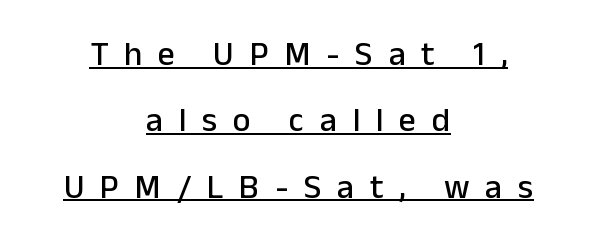
Line starts and ends both wander, symmetrically. The face used here appears with an underline applied. The typography opts for an upright posture over an oblique one. The leading is generous, giving the passage an open texture. The type family on display is of the sans-serif kind. The tracking jumps out immediately: characters are airy and widely separated.
